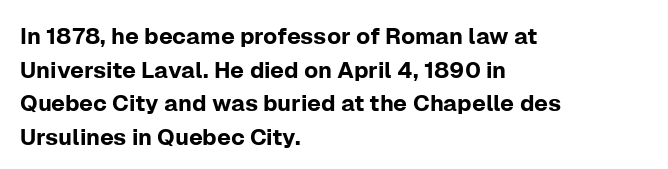
The image shows 23 px text type, upright; set left-aligned, normal line spacing (1.46x), normal letter spacing, not underlined.
